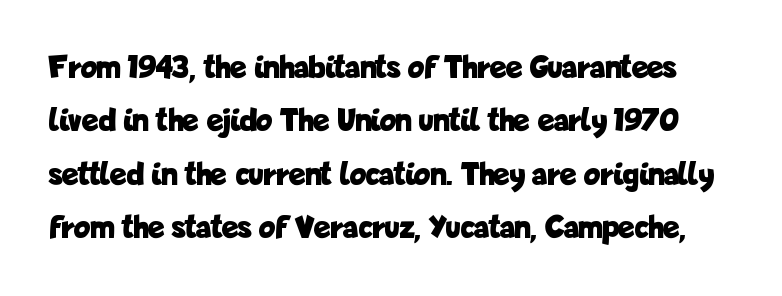
The image shows 34 px bold, condensed sans-serif type, upright; set normal line spacing (1.57x), normal letter spacing, not underlined; low stroke contrast and a medium x-height.
